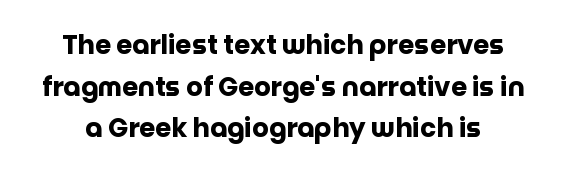
Nobody drew a line under any word here. What stands out about the letter spacing? Nothing — it is the standard amount. The font's upright variant was chosen for this text. In terms of weight, the rendering is a true, heavy bold. This sample keeps an unexceptional amount of space between lines.
